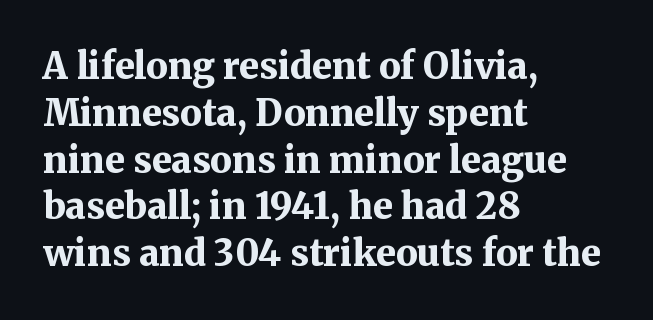
The image shows 36 px bold serif type, upright; set left-aligned, normal line spacing (1.3x), normal letter spacing, not underlined; medium stroke contrast and a medium x-height.
